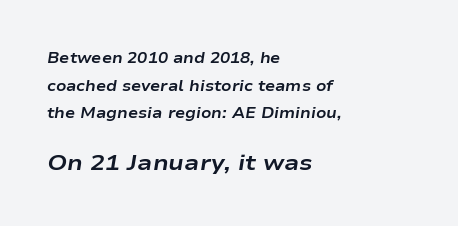
The image shows 22 px bold type, italic (leaning right); set left-aligned, line spacing 1.84x, normal letter spacing, not underlined; the second (bottom) block is 1.47x larger.
